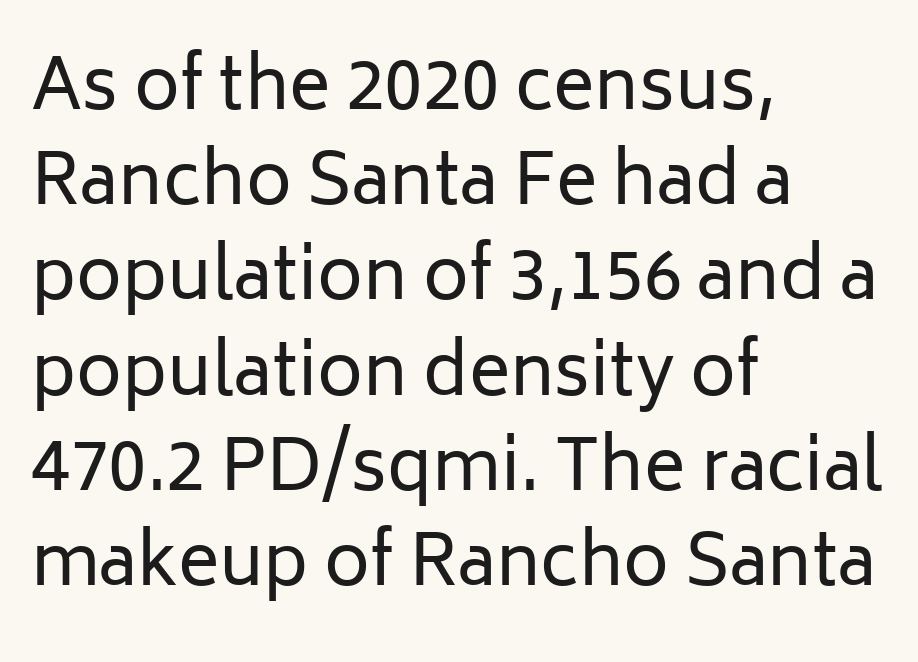
{"serif": "no", "italic": "no", "bold": "no", "weight": "regular", "width": "normal", "stroke_contrast": "low", "x_height": "medium", "monospaced": "no", "underline": "no", "align": "left", "line_spacing": "normal", "line_spacing_ratio": 1.36, "letter_spacing": "normal", "letter_spacing_em": 0.0, "glyph_px": 70}
